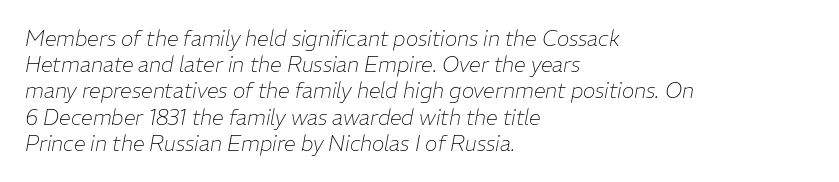
The foot of each line stays bare and open. Compared with a typical body face, this is equally light or lighter still. Designer's note — italics engaged. Tracking here is standard; glyphs follow each other at the usual distance. Notice how descenders clear the ascenders below comfortably — that's standard leading. All the whitespace from short lines collects on the right.
